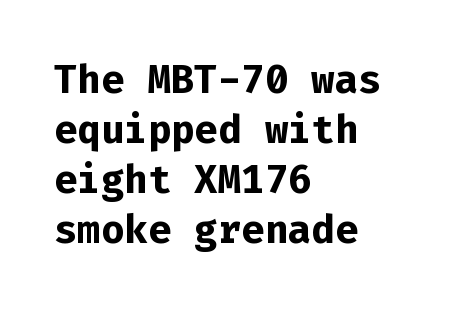
Spacing verdict: monospaced, one width for all characters. Nobody drew a line under any word here. A typesetter would call this zero additional tracking. Does the copy run flush right? No — it runs flush left. Strokes here are thick enough to call this a true bold.
